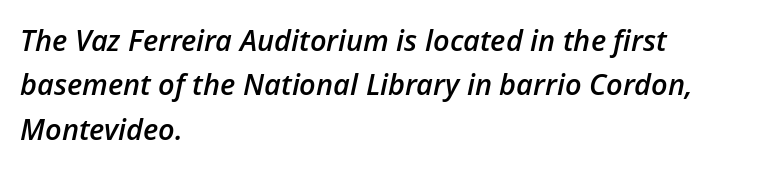
{"italic": "yes", "lean": "right", "slant_degrees": 12, "bold": "semi", "weight": "semibold", "width": "normal", "stroke_contrast": "low", "x_height": "medium", "monospaced": "no", "underline": "no", "align": "left", "line_spacing": "normal", "line_spacing_ratio": 1.53, "letter_spacing": "normal", "letter_spacing_em": 0.0, "glyph_px": 29}
